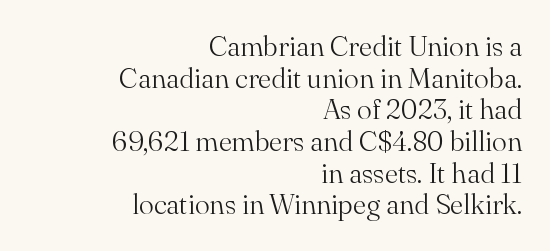
Every stem runs plumb, perpendicular to the baseline. This sample uses plain, unmodified letter spacing. Vertically, the passage feels compressed, each row crowding the next. Has an underline been added? It has not.
